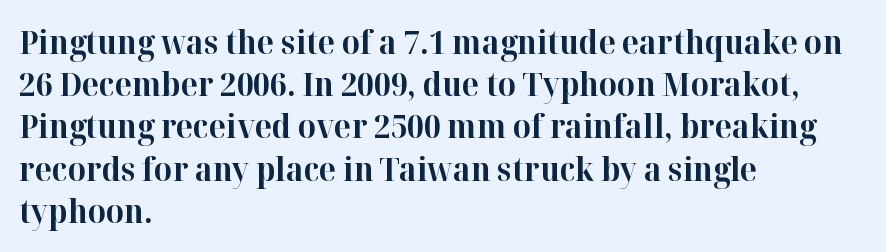
Students, observe: this is what conventionally led text looks like. The typesetter chose a ragged-right arrangement here. Honestly, there is no underline to notice here at all. A serif font was chosen for this passage. Looks like regular typesetting: each glyph gets only the width it needs. No italicization has been applied; the sample stays upright.
